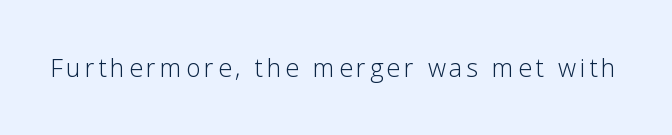
{"italic": "no", "bold": "no", "underline": "no", "glyph_px": 25}
